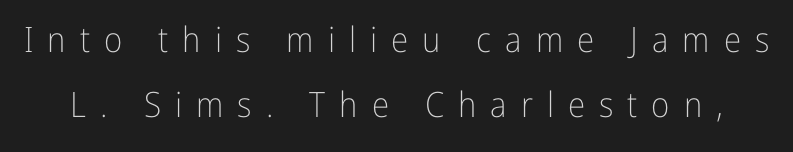
The image shows 35 px light, condensed sans-serif type, upright; set line spacing 1.87x, unusually wide letter spacing (+0.4 em), not underlined; low stroke contrast and a medium x-height.
